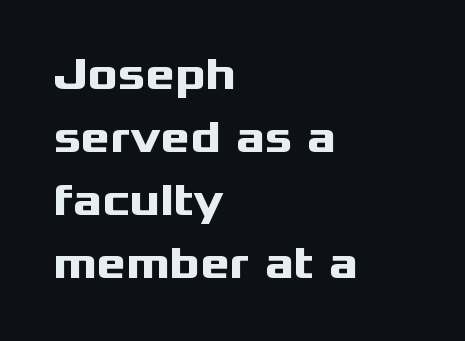
{"serif": "no", "italic": "no", "bold": "yes", "weight": "heavy", "width": "wide", "stroke_contrast": "medium", "x_height": "medium", "monospaced": "no", "underline": "no", "align": "left", "line_spacing": "normal", "line_spacing_ratio": 1.4, "letter_spacing": "normal", "letter_spacing_em": 0.0, "glyph_px": 45}
